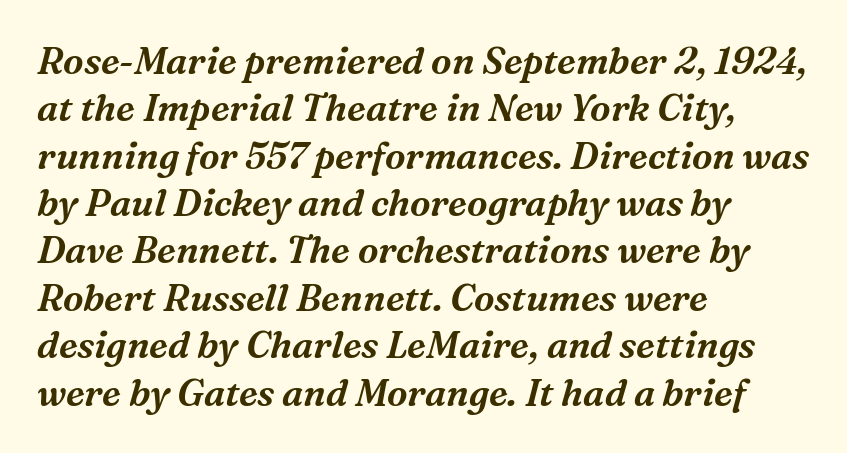
Quick note: underline off. Tracking value appears to be zero — textbook default spacing. Is there much room between lines? A standard amount, neither cramped nor airy. The passage shown is typeset with a serif family.
